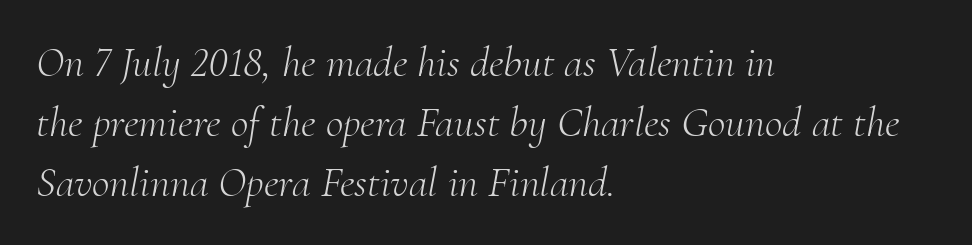
Q: Is the text bold? A: No.
Q: Is the text italic (slanted)? A: Yes, it leans right by about 10 degrees.
Q: Is the typeface a serif or a sans-serif typeface? A: Serif.
Q: Is the text underlined? A: No.
Q: How is the paragraph aligned? A: Left-aligned.
Q: Is the spacing between letters normal or unusually wide? A: Normal.
Q: Is the spacing between lines tight, normal or loose? A: Normal.
Q: Width (condensed, normal, or wide)? A: Normal.
Q: Stroke contrast? A: Medium.
Q: x-height? A: Small.
Q: Monospaced? A: No.
